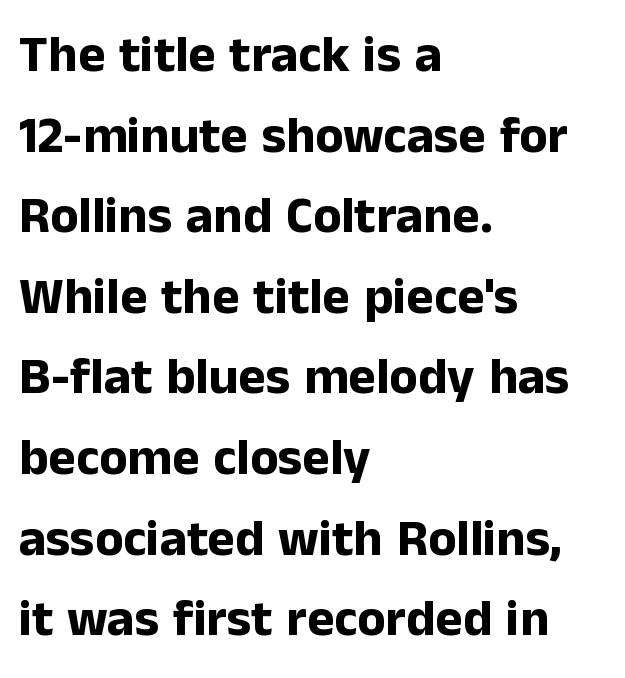
The image shows 52 px bold sans-serif type, upright; set left-aligned, normal line spacing (1.55x), normal letter spacing, not underlined; low stroke contrast and a medium x-height.
